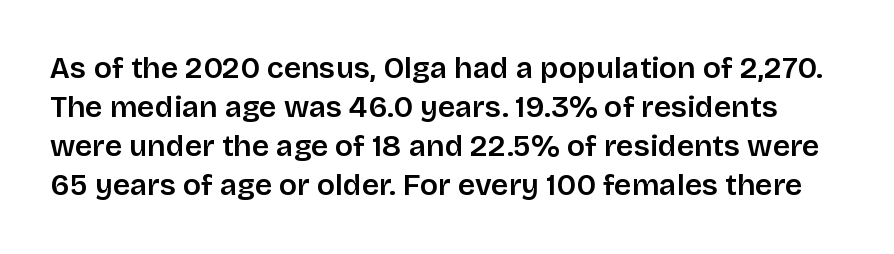
The image shows 30 px semibold sans-serif type, upright; set normal line spacing (1.3x), normal letter spacing, not underlined; low stroke contrast and a large x-height.
